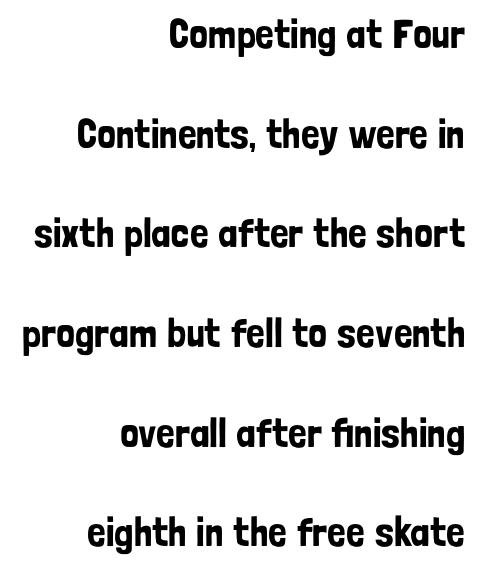
Q: Is the text italic (slanted)? A: No, it is upright.
Q: Is the typeface a serif or a sans-serif typeface? A: Sans-serif.
Q: Is the text underlined? A: No.
Q: How is the paragraph aligned? A: Right-aligned.
Q: Is the spacing between letters normal or unusually wide? A: Normal.
Q: Is the spacing between lines tight, normal or loose? A: Loose.
Q: Width (condensed, normal, or wide)? A: Condensed.
Q: Stroke contrast? A: Low.
Q: x-height? A: Medium.
Q: Monospaced? A: No.
